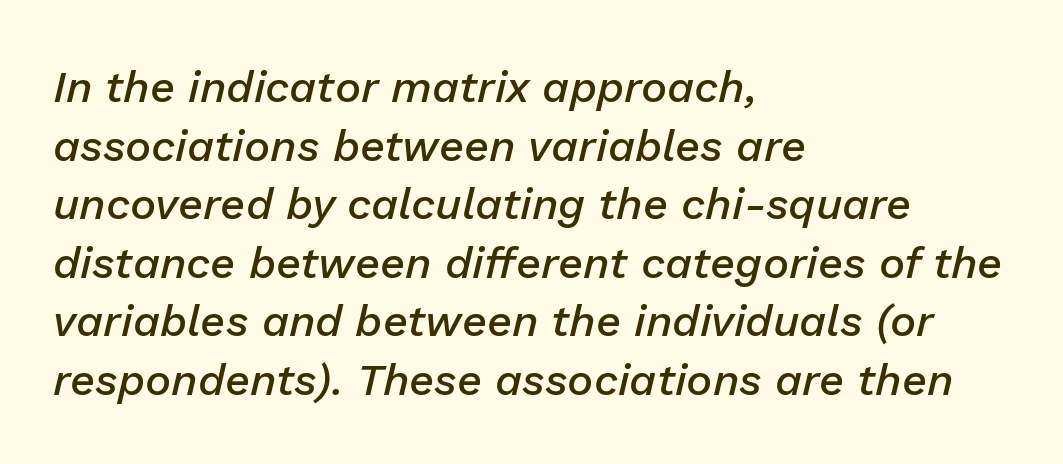
An italicized treatment has been applied to the whole sample. Students, note that the glyphs here touch the page at normal intervals. Visually the block forms a straight wall on the left and a jagged coastline on the right. Every letter is mildly thick-stroked: semibold rather than bold. Rows of type keep a routine distance in the vertical direction. Only glyphs here, with clear space below each row.
